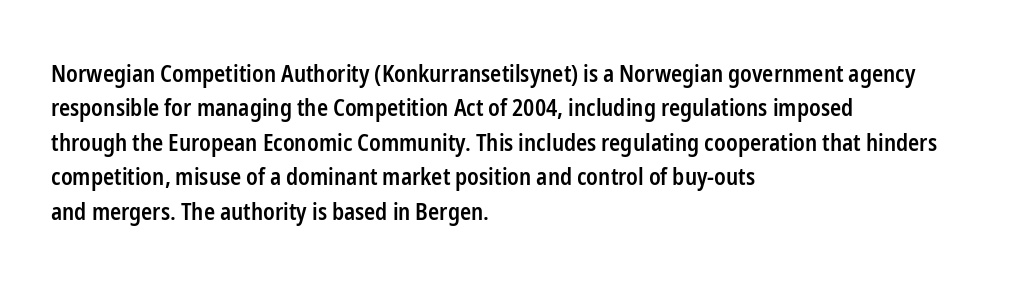
{"italic": "no", "bold": "semi", "underline": "no", "align": "left", "line_spacing": "normal", "line_spacing_ratio": 1.5, "letter_spacing": "normal", "letter_spacing_em": 0.0, "glyph_px": 23}
